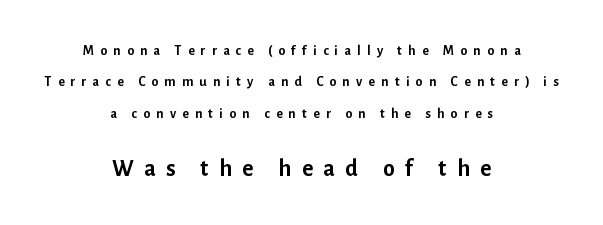
Q: Is the text bold? A: Yes.
Q: Is the text italic (slanted)? A: No, it is upright.
Q: Is the text underlined? A: No.
Q: How is the paragraph aligned? A: Centered.
Q: Is the spacing between letters normal or unusually wide? A: Unusually wide.
Q: Is the spacing between lines tight, normal or loose? A: Loose.
Q: Which block of text is set in a larger size, the first (top) or the second (bottom)? A: The second (bottom) one.
